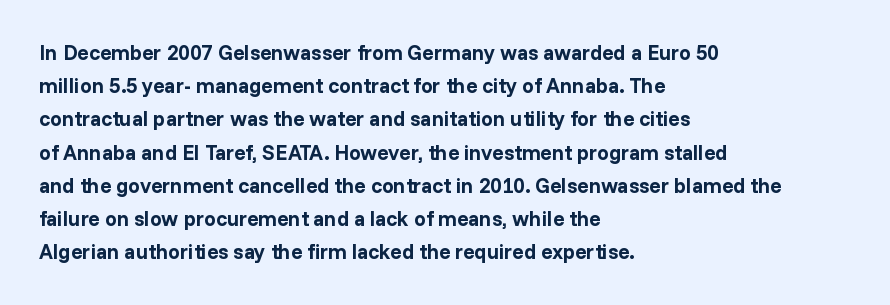
The font is running at its bold setting. Letters rest on an invisible, unmarked baseline. Students, note that the glyphs here touch the page at normal intervals. The rendering anchors every line to the left-hand side.
